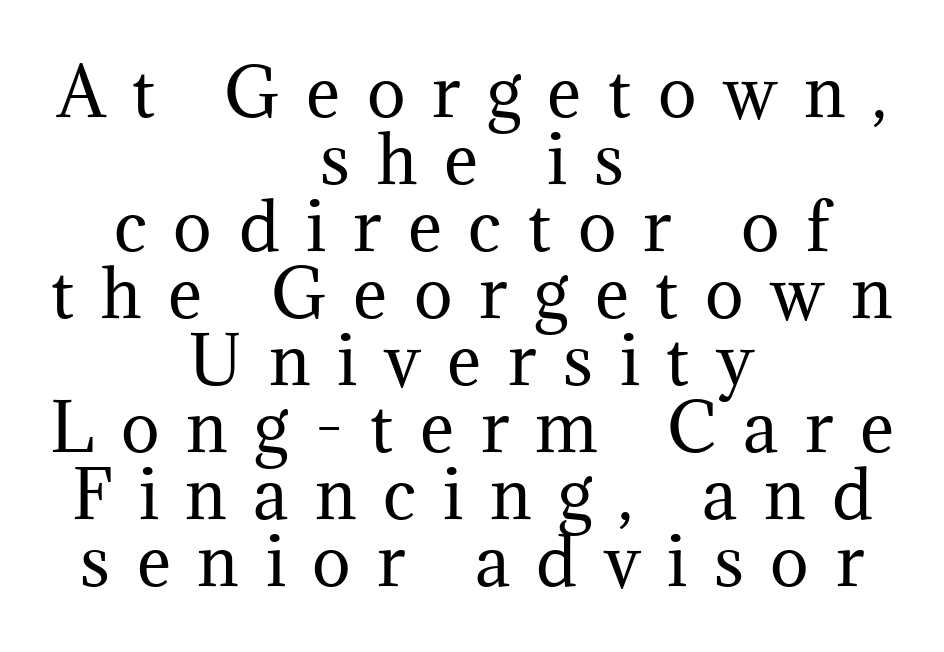
Q: Is the text bold? A: No.
Q: Is the text italic (slanted)? A: No, it is upright.
Q: Is the typeface a serif or a sans-serif typeface? A: Serif.
Q: Is the text underlined? A: No.
Q: How is the paragraph aligned? A: Centered.
Q: Is the spacing between letters normal or unusually wide? A: Unusually wide.
Q: Is the spacing between lines tight, normal or loose? A: Tight.
Q: Width (condensed, normal, or wide)? A: Normal.
Q: Stroke contrast? A: Medium.
Q: x-height? A: Medium.
Q: Monospaced? A: No.
